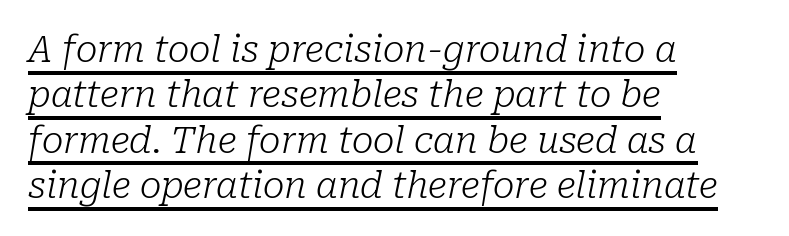
The image shows 36 px light serif type, italic (leaning right); set left-aligned, normal line spacing (1.26x), normal letter spacing, underlined; low stroke contrast and a medium x-height.
